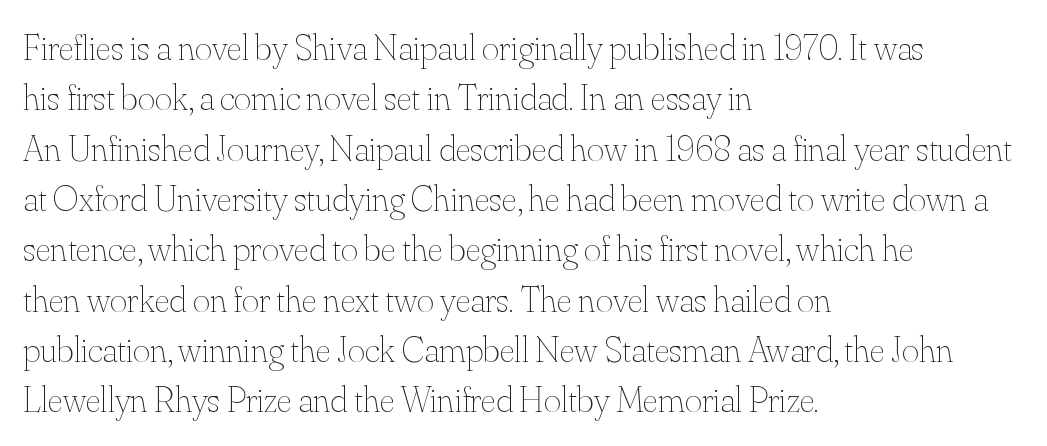
The image shows 37 px thin type, upright; set left-aligned, normal line spacing (1.36x), normal letter spacing, not underlined; medium stroke contrast and a small x-height.
